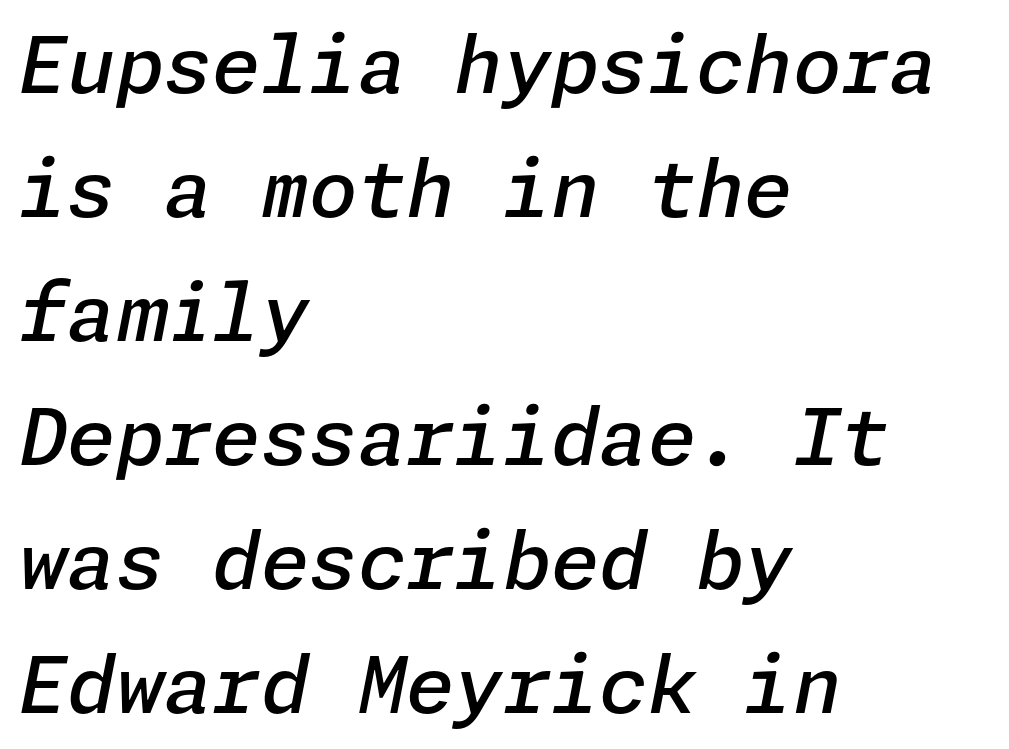
{"italic": "yes", "lean": "right", "slant_degrees": 11, "bold": "semi", "weight": "semibold", "width": "normal", "stroke_contrast": "low", "x_height": "medium", "underline": "no", "align": "left", "line_spacing": "normal", "line_spacing_ratio": 1.59, "letter_spacing": "normal", "letter_spacing_em": 0.0, "glyph_px": 78}
